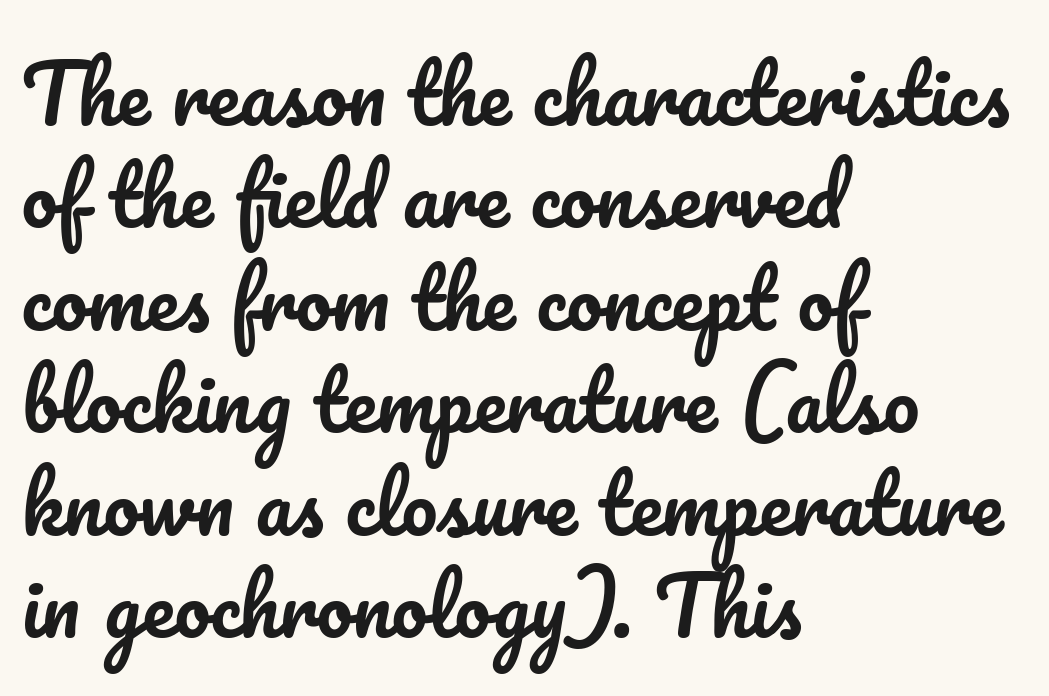
{"width": "normal", "stroke_contrast": "low", "x_height": "small", "monospaced": "no", "underline": "no", "align": "left", "line_spacing": "normal", "line_spacing_ratio": 1.28, "letter_spacing": "normal", "letter_spacing_em": 0.0, "glyph_px": 80}
